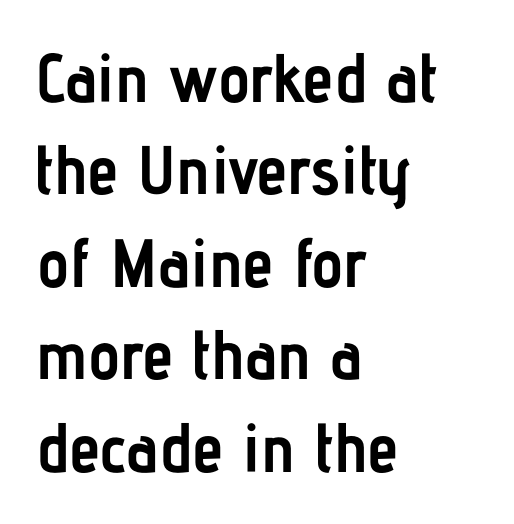
Q: Is the text bold? A: Yes.
Q: Is the text italic (slanted)? A: No, it is upright.
Q: Is the typeface a serif or a sans-serif typeface? A: Sans-serif.
Q: Is the text underlined? A: No.
Q: How is the paragraph aligned? A: Left-aligned.
Q: Is the spacing between letters normal or unusually wide? A: Normal.
Q: Is the spacing between lines tight, normal or loose? A: Normal.
Q: Width (condensed, normal, or wide)? A: Condensed.
Q: Stroke contrast? A: Low.
Q: x-height? A: Medium.
Q: Monospaced? A: No.
